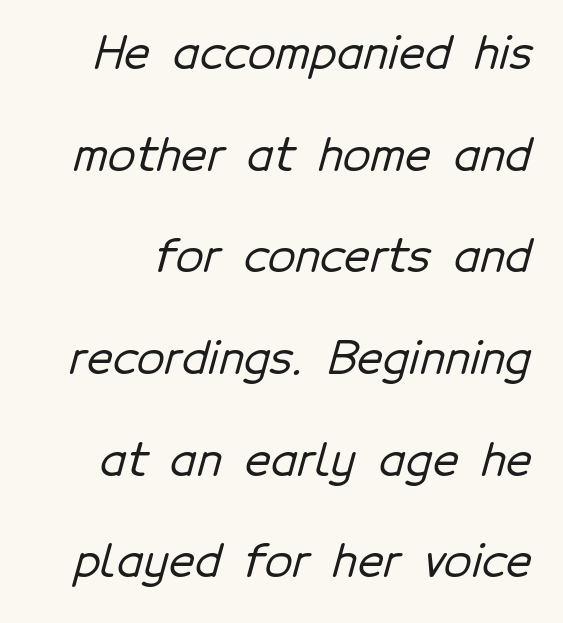
Q: Is the typeface a serif or a sans-serif typeface? A: Sans-serif.
Q: Is the text underlined? A: No.
Q: Is the spacing between letters normal or unusually wide? A: Normal.
Q: Is the spacing between lines tight, normal or loose? A: Loose.
Q: Width (condensed, normal, or wide)? A: Normal.
Q: Stroke contrast? A: Low.
Q: x-height? A: Medium.
Q: Monospaced? A: No.
